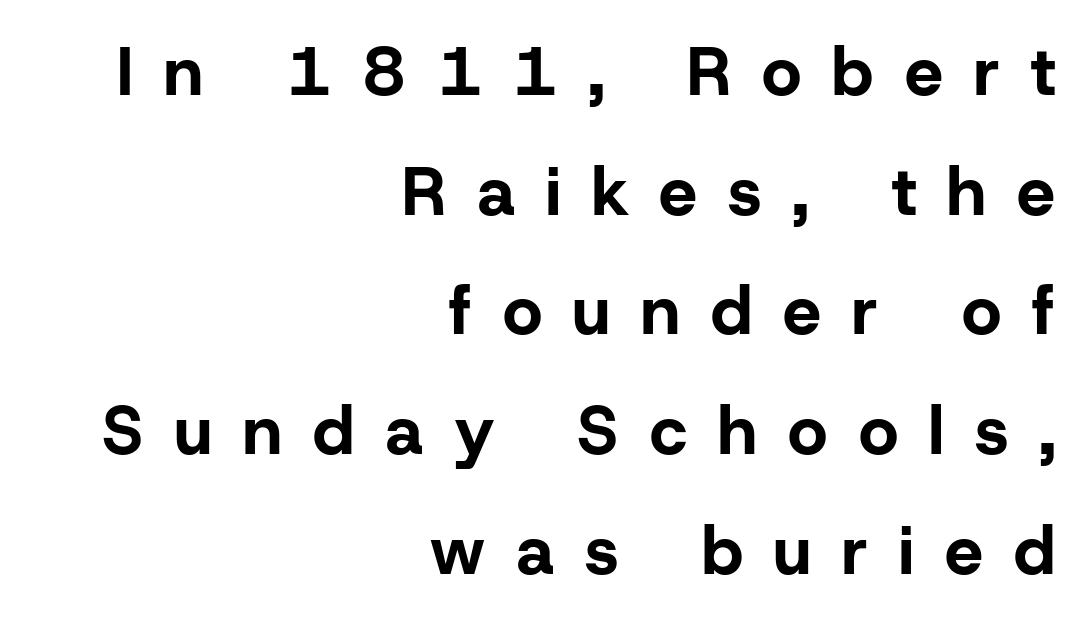
Q: Is the text bold? A: Yes.
Q: Is the text italic (slanted)? A: No, it is upright.
Q: Is the typeface a serif or a sans-serif typeface? A: Sans-serif.
Q: Is the text underlined? A: No.
Q: How is the paragraph aligned? A: Right-aligned.
Q: Is the spacing between letters normal or unusually wide? A: Unusually wide.
Q: Width (condensed, normal, or wide)? A: Normal.
Q: Stroke contrast? A: Low.
Q: x-height? A: Medium.
Q: Monospaced? A: No.
